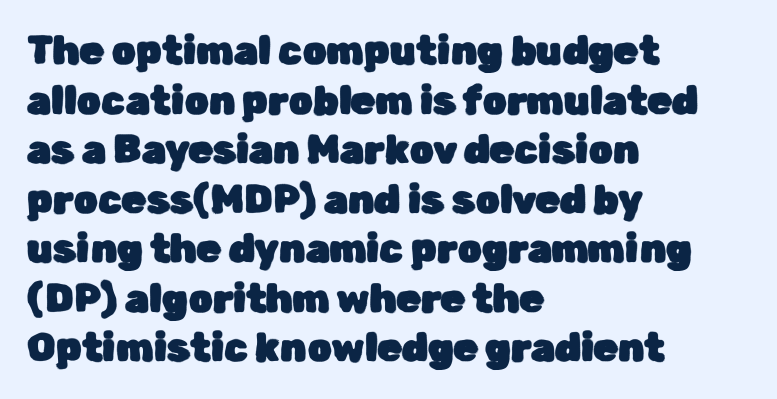
Lines of text with bare space underneath. A roman cut, with each character standing at attention. This block has exactly the height ordinary leading produces. The compositor pushed each line to the left boundary. Default kerning and tracking; the words read as compact shapes.
